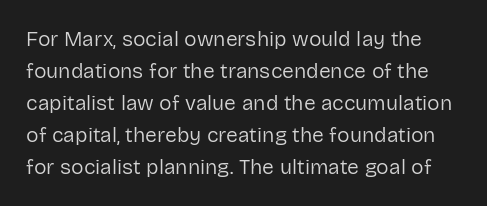
{"italic": "no", "bold": "no", "underline": "no", "line_spacing": "normal", "line_spacing_ratio": 1.52, "letter_spacing": "normal", "letter_spacing_em": 0.0, "glyph_px": 21}
